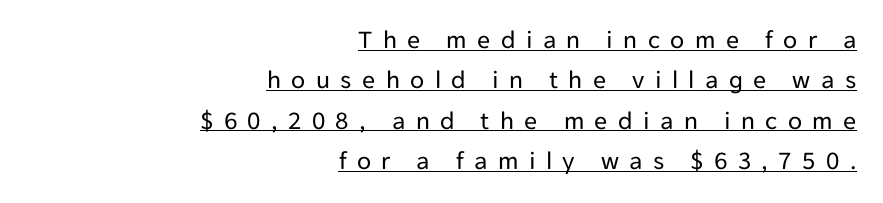
The paragraph has a hard right edge and a soft left edge. Compared with a typical body face, this is equally light or lighter still. This rendering widens character spacing well past its baseline value. Summary of vertical rhythm: regular, with standard interline spacing. Underline: present. Italic? Not at all — the glyphs are vertical.
